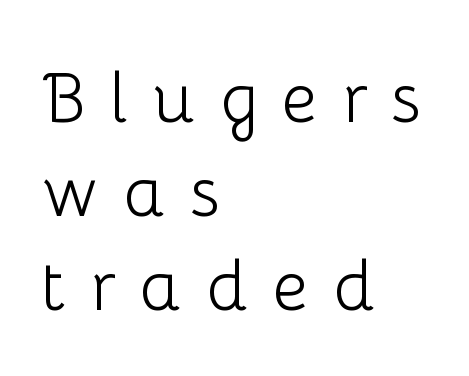
The image shows 70 px light sans-serif type, upright; set left-aligned, normal line spacing (1.34x), unusually wide letter spacing (+0.34 em), not underlined; low stroke contrast and a medium x-height.
